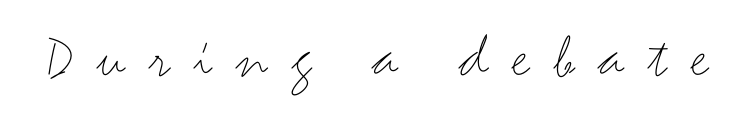
The image shows 63 px thin, wide sans-serif type; set unusually wide letter spacing (+0.38 em), not underlined; medium stroke contrast and a small x-height.
